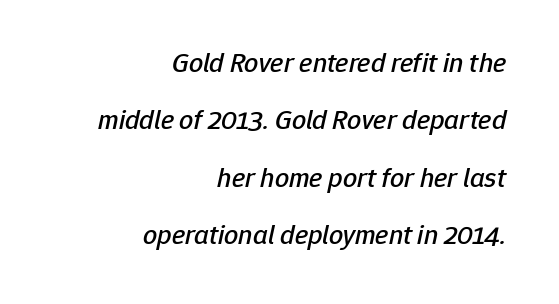
The image shows 28 px text type, italic (leaning right); set right-aligned, loose line spacing (2.05x), normal letter spacing, not underlined; low stroke contrast and a medium x-height.
